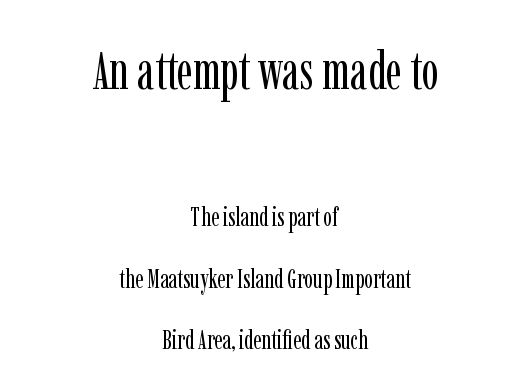
Q: Is the text bold? A: No.
Q: Is the text italic (slanted)? A: No, it is upright.
Q: Is the typeface a serif or a sans-serif typeface? A: Serif.
Q: Is the text underlined? A: No.
Q: How is the paragraph aligned? A: Centered.
Q: Is the spacing between letters normal or unusually wide? A: Normal.
Q: Is the spacing between lines tight, normal or loose? A: Loose.
Q: Which block of text is set in a larger size, the first (top) or the second (bottom)? A: The first (top) one.
Q: Width (condensed, normal, or wide)? A: Condensed.
Q: Stroke contrast? A: Low.
Q: x-height? A: Medium.
Q: Monospaced? A: No.
